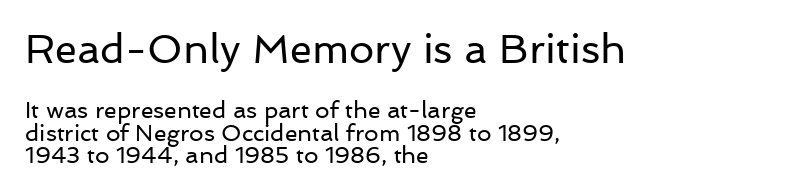
Varying glyph widths throughout — classic text-font behaviour. Line spacing here is tight. The lines in this sample share a left origin and differ only in where they stop. Letters have the restrained weight of plain body copy at most.
